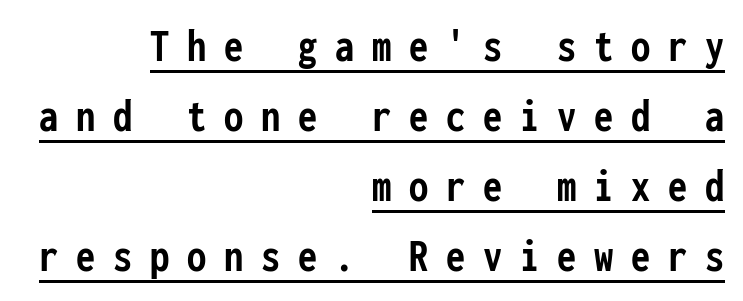
Q: Is the text bold? A: Yes.
Q: Is the text italic (slanted)? A: No, it is upright.
Q: Is the typeface a serif or a sans-serif typeface? A: Sans-serif.
Q: Is the text underlined? A: Yes.
Q: How is the paragraph aligned? A: Right-aligned.
Q: Is the spacing between letters normal or unusually wide? A: Unusually wide.
Q: Is the spacing between lines tight, normal or loose? A: Normal.
Q: Width (condensed, normal, or wide)? A: Condensed.
Q: Stroke contrast? A: Low.
Q: x-height? A: Medium.
Q: Monospaced? A: Yes.
